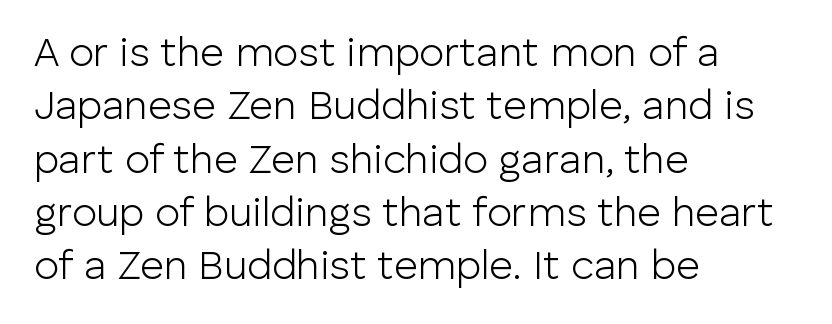
The image shows 41 px light sans-serif type, upright; set left-aligned, normal line spacing (1.3x), normal letter spacing, not underlined; low stroke contrast and a medium x-height.
